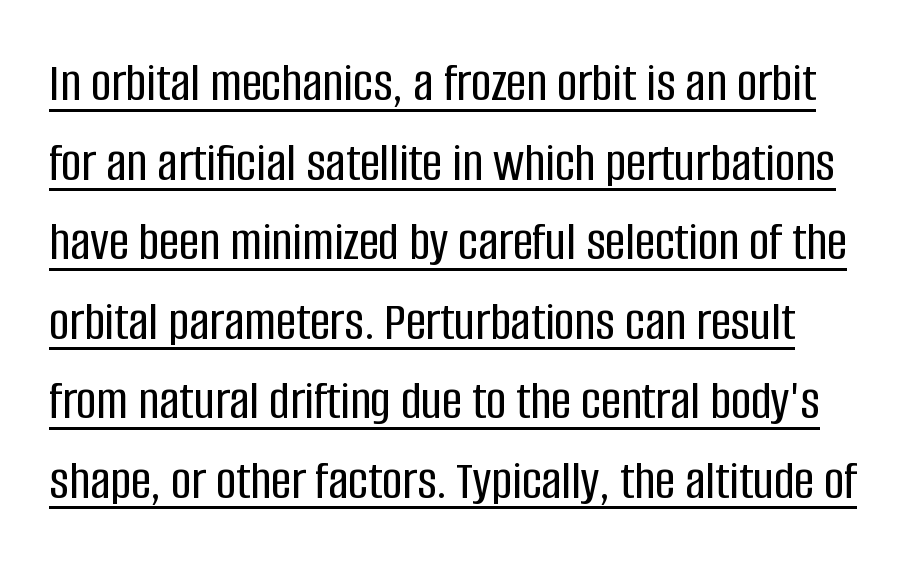
The image shows 56 px condensed sans-serif type, upright; set normal line spacing (1.42x), normal letter spacing, underlined; low stroke contrast and a large x-height.
